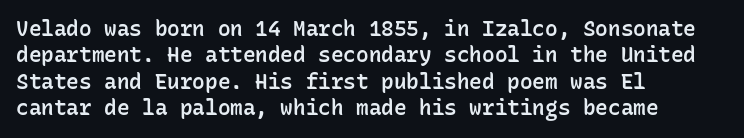
{"italic": "no", "bold": "semi", "underline": "no", "align": "left", "line_spacing": "normal", "line_spacing_ratio": 1.26, "letter_spacing": "normal", "letter_spacing_em": 0.0, "glyph_px": 21}
